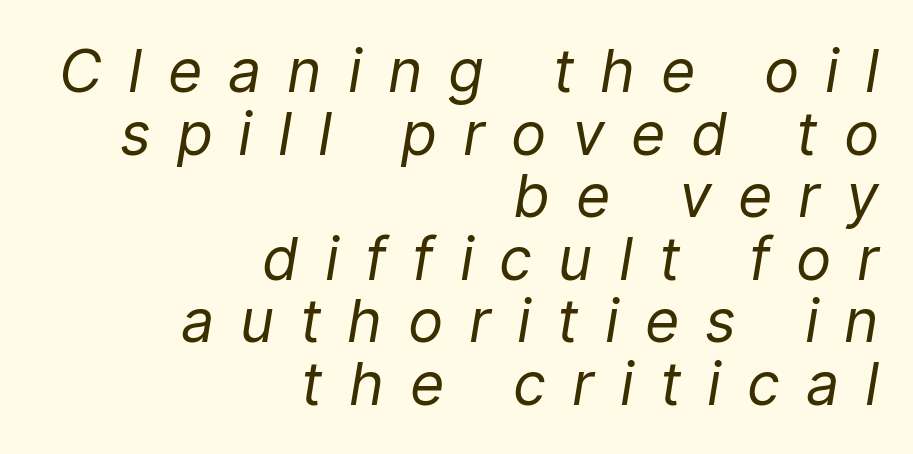
The face used here is rendered with a markedly widened letterfit. Slant detected: the letters are inclined. Vertically, the passage feels compressed, each row crowding the next. Leftover space on each line is placed entirely before the opening word. The area under the type is left untouched. Do the characters align in a grid? No, the font is proportional.
